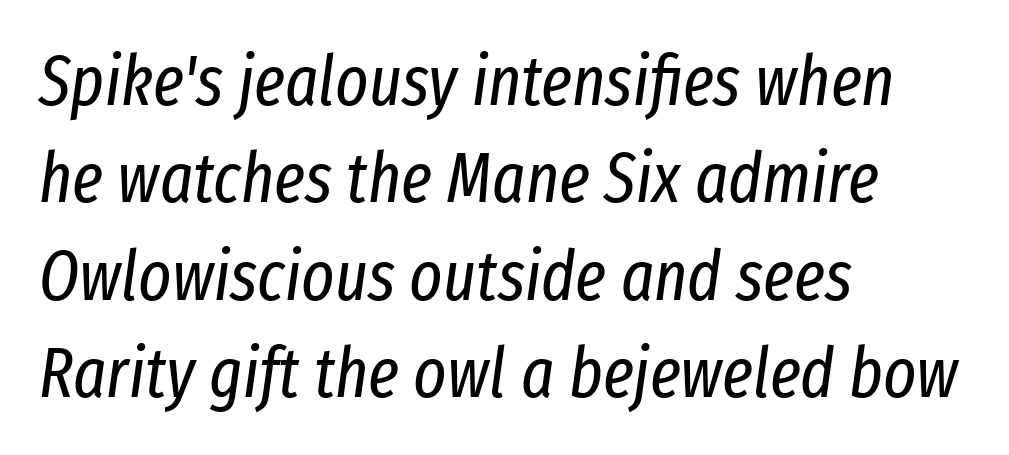
The image shows 70 px regular-weight, condensed type, italic (leaning right); set left-aligned, normal line spacing (1.39x), normal letter spacing, not underlined; low stroke contrast and a medium x-height.
